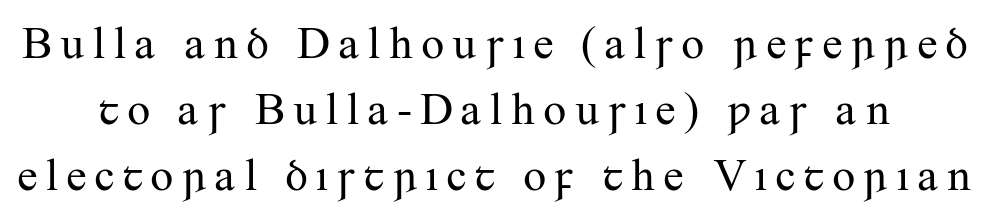
The image shows 46 px regular-weight serif type, upright; set normal line spacing (1.44x), not underlined; medium stroke contrast and a small x-height.
